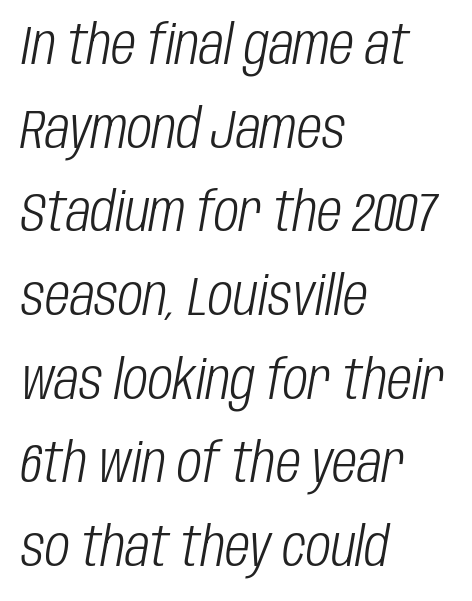
The image shows 54 px light, condensed type, italic (leaning right); set left-aligned, normal line spacing (1.55x), normal letter spacing, not underlined; low stroke contrast and a large x-height.
